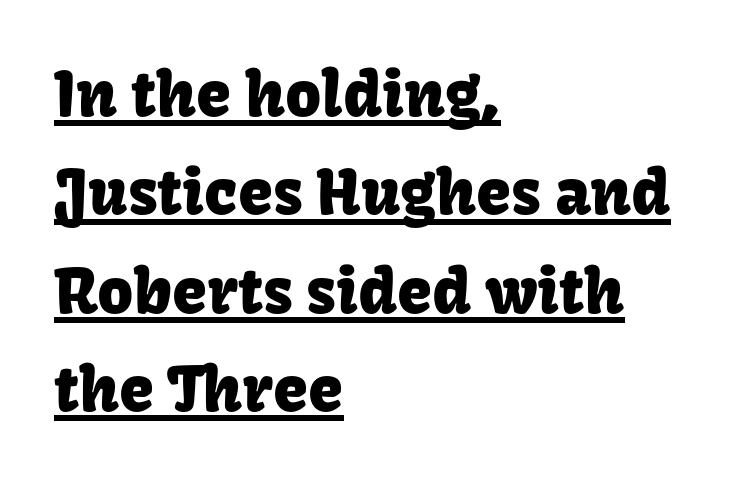
Q: Is the text italic (slanted)? A: No, it is upright.
Q: Is the typeface a serif or a sans-serif typeface? A: Sans-serif.
Q: Is the text underlined? A: Yes.
Q: How is the paragraph aligned? A: Left-aligned.
Q: Is the spacing between letters normal or unusually wide? A: Normal.
Q: Is the spacing between lines tight, normal or loose? A: Normal.
Q: Width (condensed, normal, or wide)? A: Normal.
Q: Stroke contrast? A: Low.
Q: x-height? A: Medium.
Q: Monospaced? A: No.
